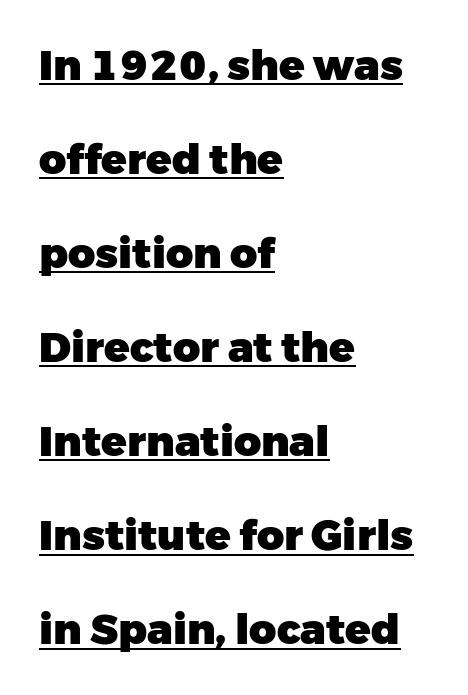
Q: Is the text bold? A: Yes.
Q: Is the text italic (slanted)? A: No, it is upright.
Q: Is the typeface a serif or a sans-serif typeface? A: Sans-serif.
Q: Is the text underlined? A: Yes.
Q: How is the paragraph aligned? A: Left-aligned.
Q: Is the spacing between letters normal or unusually wide? A: Normal.
Q: Is the spacing between lines tight, normal or loose? A: Loose.
Q: Width (condensed, normal, or wide)? A: Normal.
Q: Stroke contrast? A: Low.
Q: x-height? A: Medium.
Q: Monospaced? A: No.
